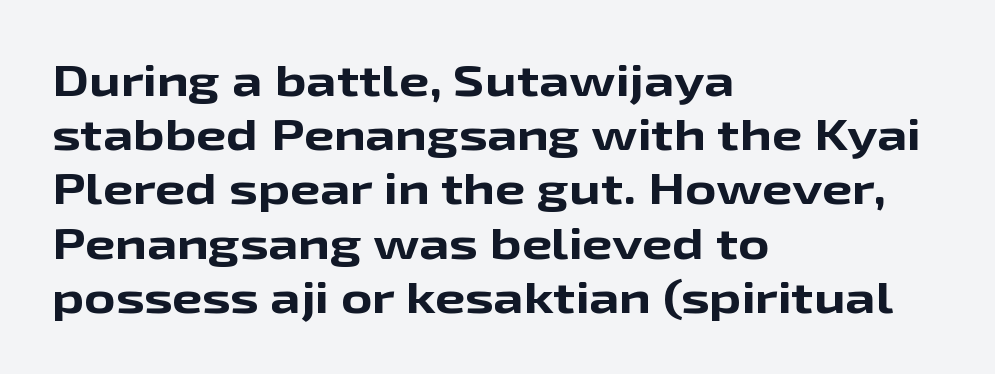
Summary of weight: heavy, a full bold. Honestly, the row spacing looks completely unremarkable. Nobody touched the tracking dial on this one. Casual observation: everything's shoved over to the left. Every character sits straight up, as roman type does. Grotesque or geometric, the face here clearly has no serifs.
